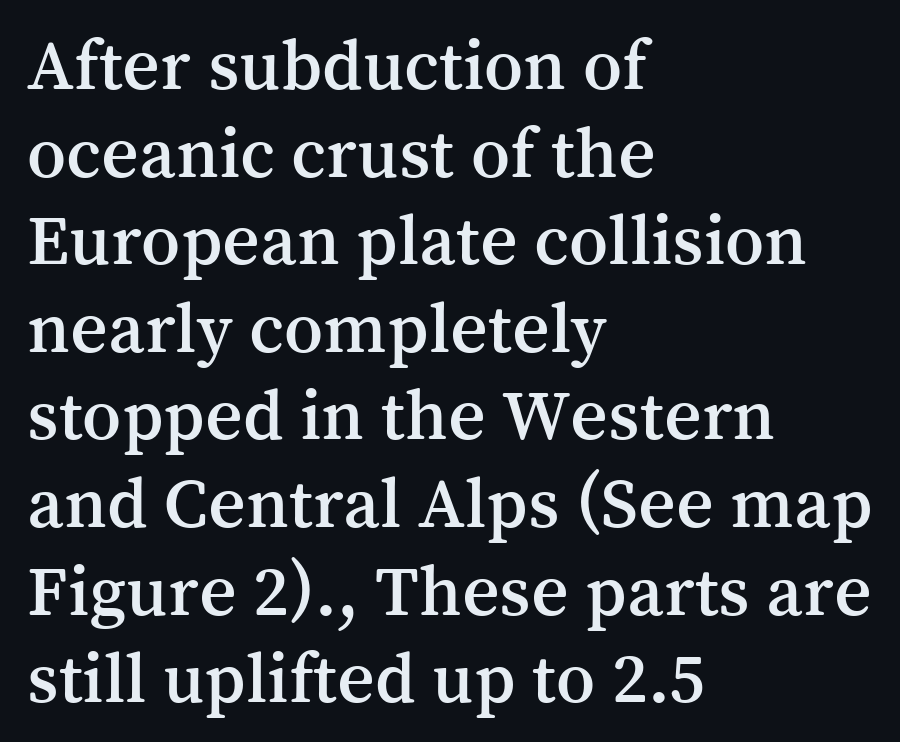
Does extra space separate the letters? No, they use regular spacing. I'd call this a serif setting — the letters wear small feet. Descenders are the only things crossing below the line. Horizontal alignment here is leftward, the default for most running prose.
